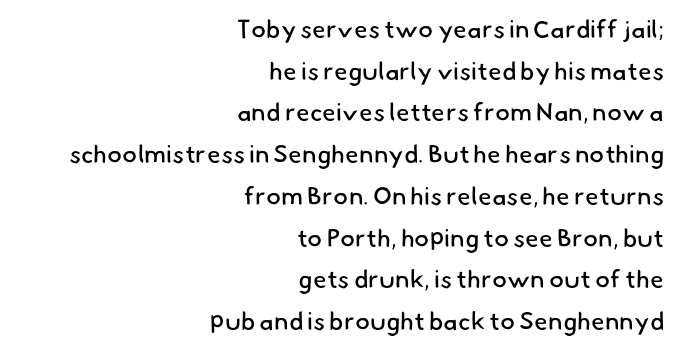
The image shows 25 px text type; set right-aligned, normal line spacing (1.67x), normal letter spacing, not underlined.
